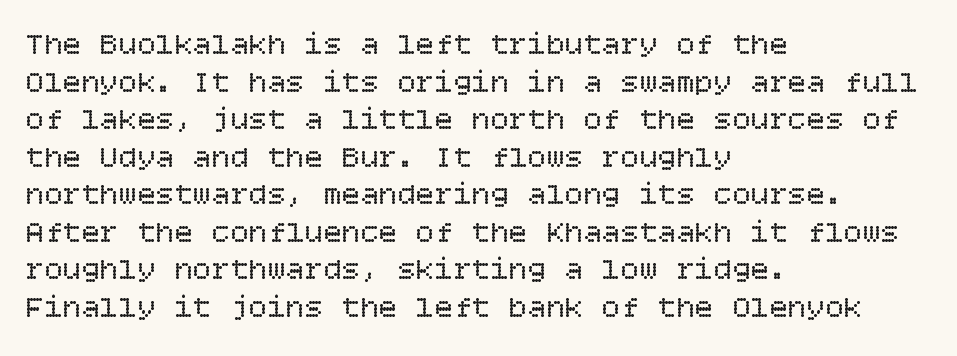
No extra tracking has been applied to these lines. The typesetting does not lean heavy: it is not bold. In terms of posture, this sample is upright. Beneath every word, the page is bare.
